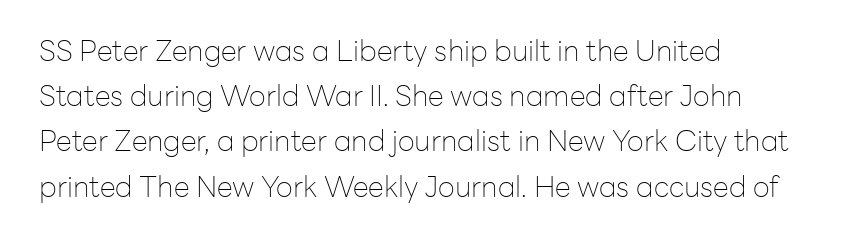
Q: Is the text bold? A: No.
Q: Is the text italic (slanted)? A: No, it is upright.
Q: Is the typeface a serif or a sans-serif typeface? A: Sans-serif.
Q: Is the text underlined? A: No.
Q: How is the paragraph aligned? A: Left-aligned.
Q: Is the spacing between letters normal or unusually wide? A: Normal.
Q: Is the spacing between lines tight, normal or loose? A: Normal.
Q: Width (condensed, normal, or wide)? A: Normal.
Q: Stroke contrast? A: Low.
Q: x-height? A: Medium.
Q: Monospaced? A: No.
